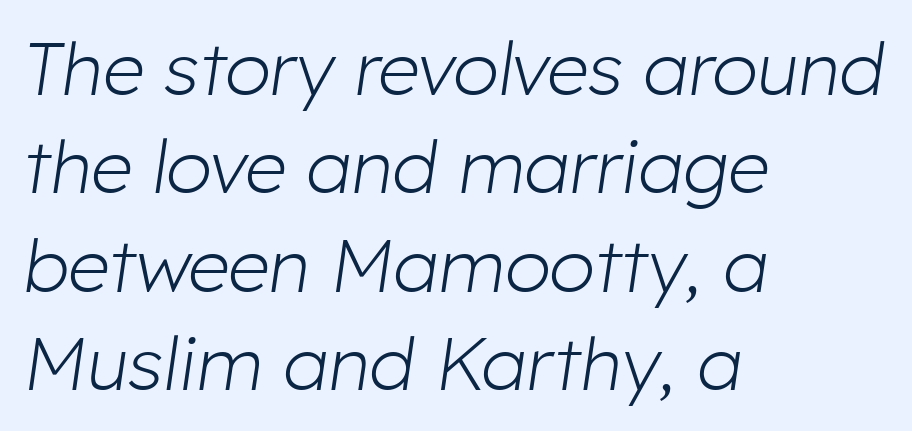
The image shows 74 px light type, italic (leaning right); set left-aligned, normal line spacing (1.33x), normal letter spacing, not underlined; low stroke contrast and a medium x-height.
